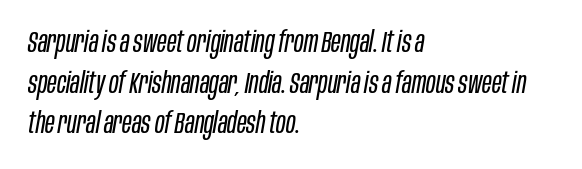
Q: Is the text bold? A: No.
Q: Is the text italic (slanted)? A: Yes, it leans right by about 10 degrees.
Q: Is the text underlined? A: No.
Q: How is the paragraph aligned? A: Left-aligned.
Q: Is the spacing between letters normal or unusually wide? A: Normal.
Q: Is the spacing between lines tight, normal or loose? A: Normal.
Q: Width (condensed, normal, or wide)? A: Condensed.
Q: Stroke contrast? A: Low.
Q: x-height? A: Large.
Q: Monospaced? A: No.
